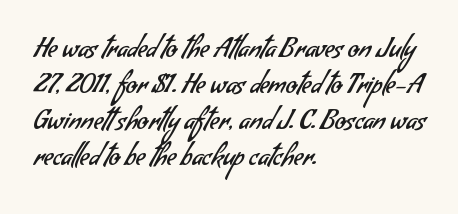
Q: Is the text bold? A: No.
Q: Is the text underlined? A: No.
Q: How is the paragraph aligned? A: Left-aligned.
Q: Is the spacing between letters normal or unusually wide? A: Normal.
Q: Is the spacing between lines tight, normal or loose? A: Normal.
